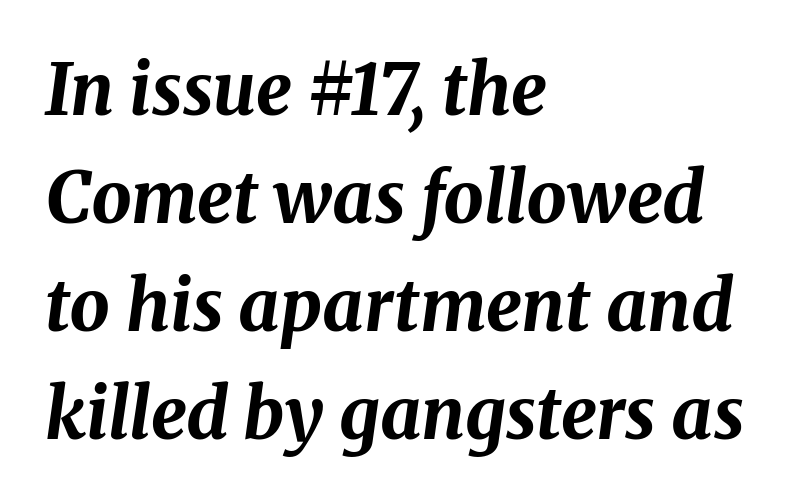
Q: Is the text bold? A: Yes.
Q: Is the text italic (slanted)? A: Yes, it leans right by about 8 degrees.
Q: Is the text underlined? A: No.
Q: How is the paragraph aligned? A: Left-aligned.
Q: Is the spacing between letters normal or unusually wide? A: Normal.
Q: Is the spacing between lines tight, normal or loose? A: Normal.
Q: Width (condensed, normal, or wide)? A: Normal.
Q: Stroke contrast? A: Medium.
Q: x-height? A: Medium.
Q: Monospaced? A: No.
